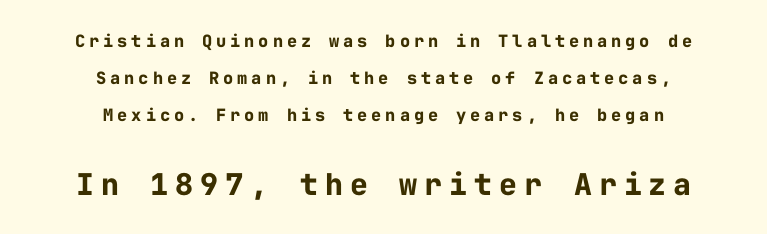
Q: Is the text bold? A: Yes.
Q: Is the text italic (slanted)? A: No, it is upright.
Q: Is the typeface a serif or a sans-serif typeface? A: Sans-serif.
Q: Is the text underlined? A: No.
Q: How is the paragraph aligned? A: Centered.
Q: Is the spacing between letters normal or unusually wide? A: Unusually wide.
Q: Is the spacing between lines tight, normal or loose? A: Loose.
Q: Which block of text is set in a larger size, the first (top) or the second (bottom)? A: The second (bottom) one.
Q: Width (condensed, normal, or wide)? A: Normal.
Q: Stroke contrast? A: Low.
Q: x-height? A: Medium.
Q: Monospaced? A: Yes.
